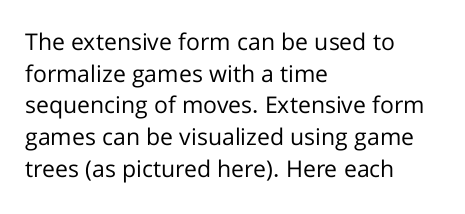
A roman cut, with each character standing at attention. Line spacing here is normal. The text block is weighted toward the left margin, trailing off unevenly rightward. Lines of text with bare space underneath. Nothing unusual about the tracking: characters are spaced as the font intends. A quiet, ordinary-to-light weight characterises the typeface.
